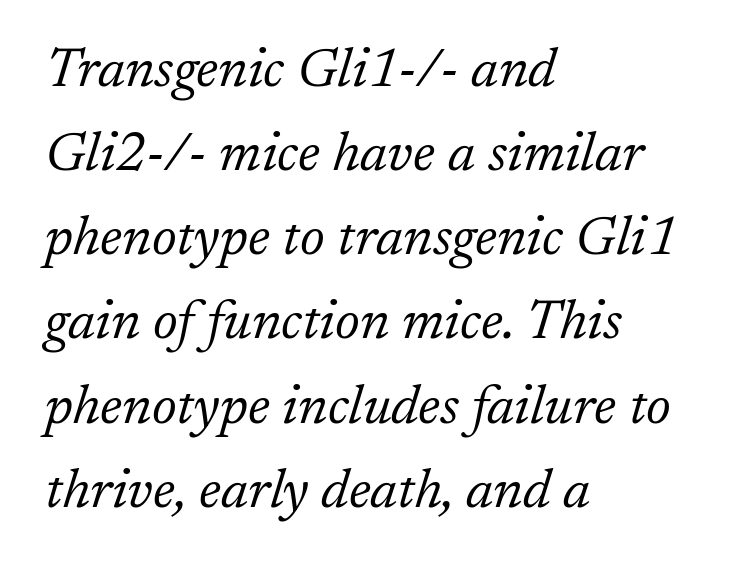
{"serif": "yes", "italic": "yes", "lean": "right", "slant_degrees": 17, "bold": "no", "weight": "light", "width": "normal", "stroke_contrast": "low", "x_height": "medium", "monospaced": "no", "underline": "no", "align": "left", "line_spacing": "normal", "line_spacing_ratio": 1.53, "letter_spacing": "normal", "letter_spacing_em": 0.0, "glyph_px": 55}
